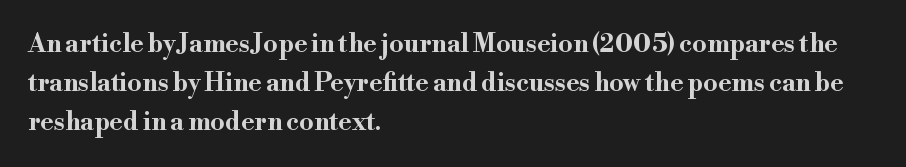
{"italic": "no", "bold": "yes", "underline": "no", "align": "left", "line_spacing": "normal", "line_spacing_ratio": 1.56, "letter_spacing": "normal", "letter_spacing_em": 0.0, "glyph_px": 25}
